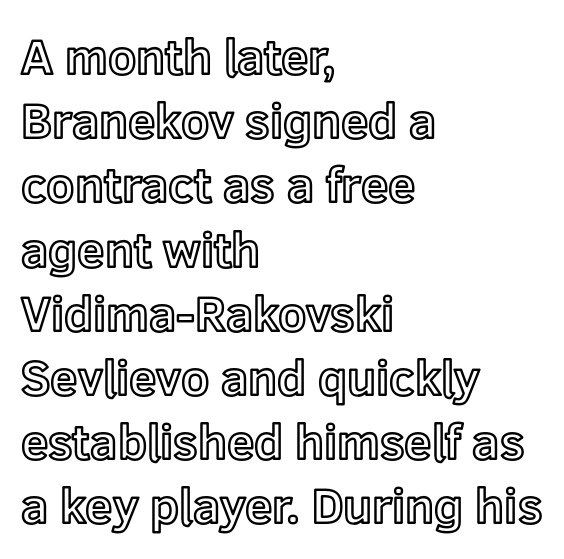
{"italic": "no", "width": "normal", "x_height": "medium", "monospaced": "no", "underline": "no", "align": "left", "line_spacing": "normal", "line_spacing_ratio": 1.31, "letter_spacing": "normal", "letter_spacing_em": 0.0, "glyph_px": 49}
